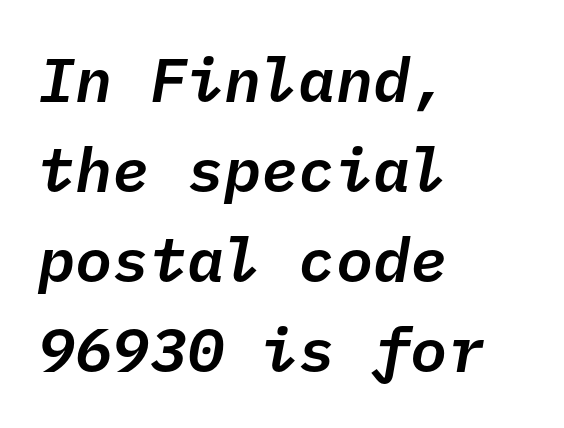
The image shows 62 px text type, italic (leaning right), monospaced; set left-aligned, normal line spacing (1.45x), normal letter spacing, not underlined; low stroke contrast and a medium x-height.
